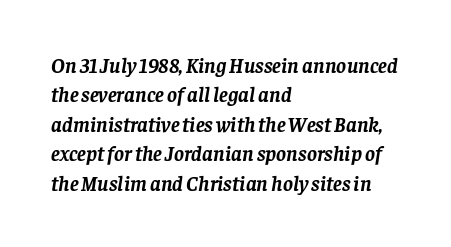
The image shows 21 px bold type, italic (leaning right); set left-aligned, normal line spacing (1.4x), normal letter spacing, not underlined.
